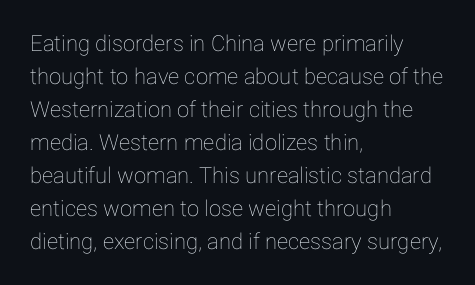
The image shows 22 px text type, upright; set left-aligned, normal line spacing (1.5x), normal letter spacing, not underlined.
